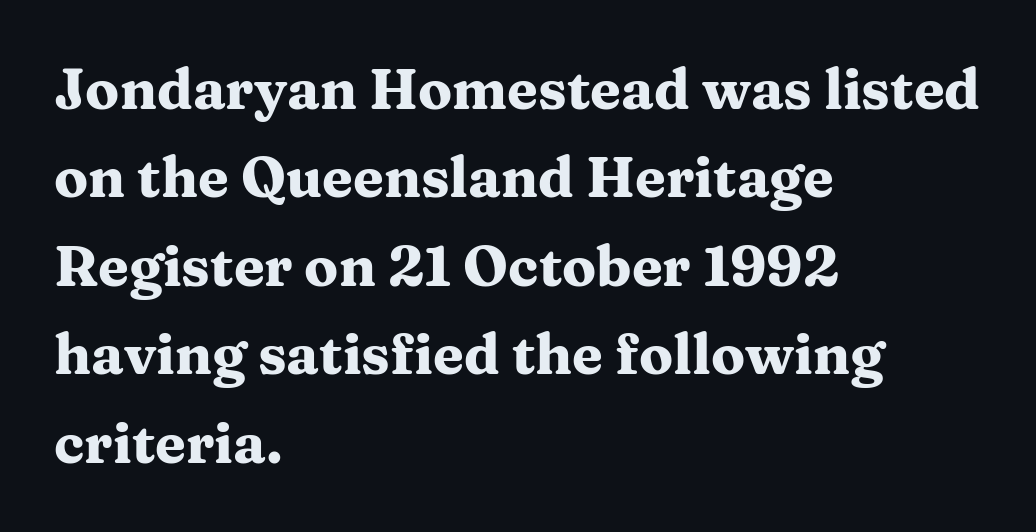
You could not count columns in this text — the font is proportionally spaced. The lettering stays uniformly vertical, giving the passage a roman look. The letterforms sit shoulder to shoulder at normal distance. The characters look thick and weighty, a clear bold. Note: serifs present on the glyphs.
